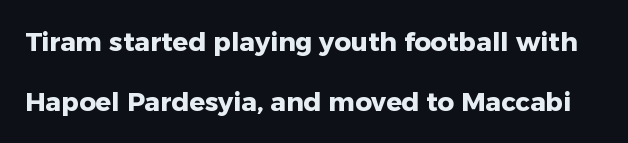
Q: Is the text bold? A: Yes.
Q: Is the text italic (slanted)? A: No, it is upright.
Q: Is the text underlined? A: No.
Q: Is the spacing between letters normal or unusually wide? A: Normal.
Q: Is the spacing between lines tight, normal or loose? A: Loose.
